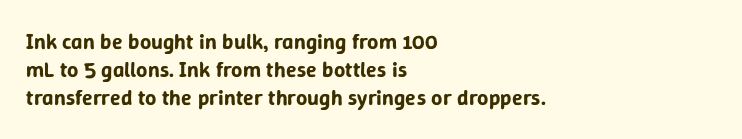
Q: Is the text italic (slanted)? A: No, it is upright.
Q: Is the text underlined? A: No.
Q: How is the paragraph aligned? A: Left-aligned.
Q: Is the spacing between letters normal or unusually wide? A: Normal.
Q: Is the spacing between lines tight, normal or loose? A: Normal.
